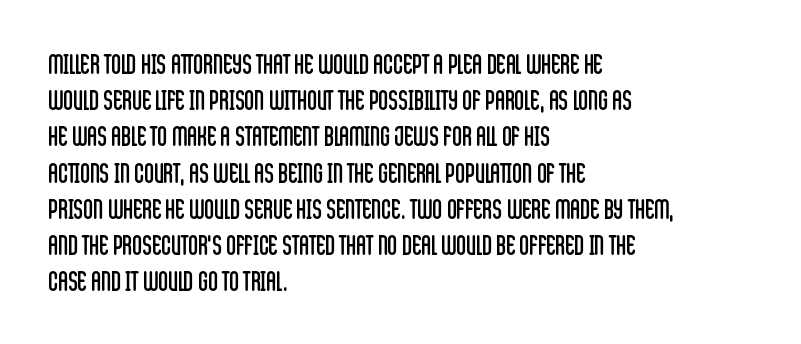
{"italic": "no", "bold": "no", "underline": "no", "align": "left", "line_spacing": "normal", "line_spacing_ratio": 1.34, "letter_spacing": "normal", "letter_spacing_em": 0.0, "glyph_px": 27}
